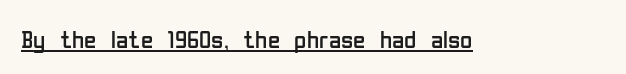
Q: Is the text bold? A: No.
Q: Is the text italic (slanted)? A: No, it is upright.
Q: Is the text underlined? A: Yes.
Q: Is the spacing between letters normal or unusually wide? A: Normal.
